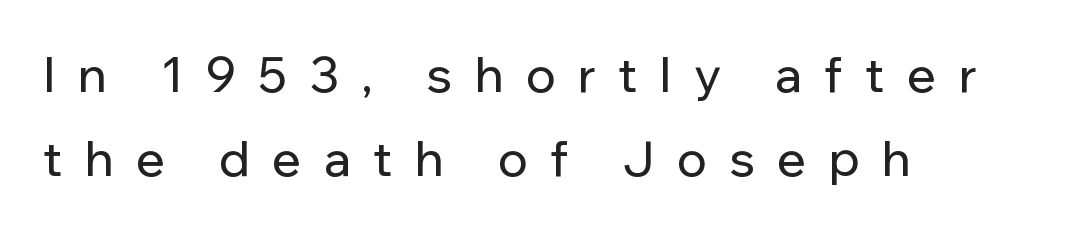
I'd call this a sans setting — the letters go barefoot. Character widths vary here, with narrow letters taking less room than wide ones. The specimen reads as upright at a glance. Just letters on the line, the space beneath them empty. Short and long lines alike share a common starting point at left.
